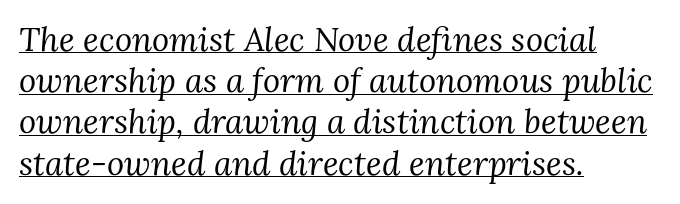
Like a heading marked for emphasis, these lines bear an underscore. Teacher's note: observe the even left margin — that is flush-left alignment. You can tell from the footed stems that serif type was used. Between one letter and the next there's only the usual sliver of space.
